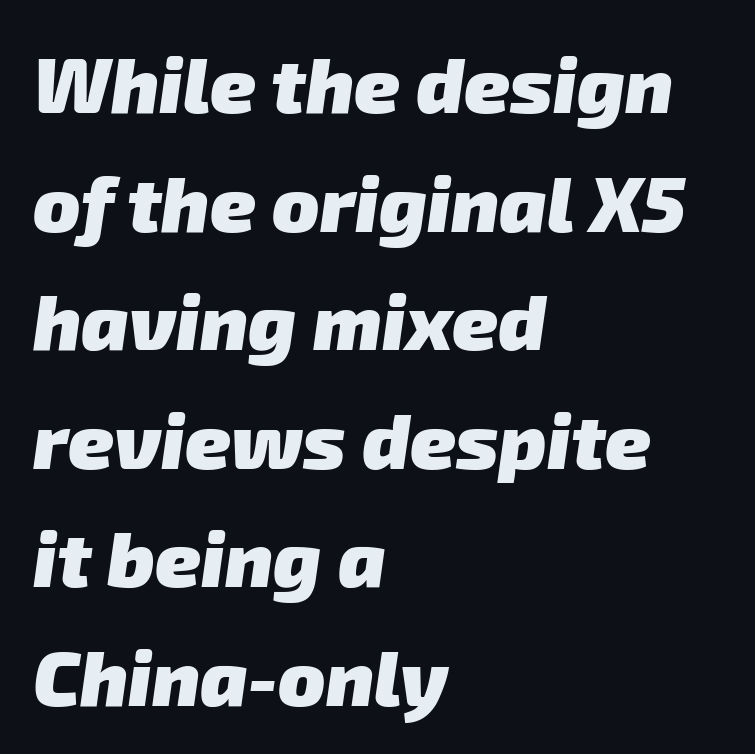
Q: Is the text bold? A: Yes.
Q: Is the typeface a serif or a sans-serif typeface? A: Sans-serif.
Q: Is the text underlined? A: No.
Q: How is the paragraph aligned? A: Left-aligned.
Q: Is the spacing between letters normal or unusually wide? A: Normal.
Q: Is the spacing between lines tight, normal or loose? A: Normal.
Q: Width (condensed, normal, or wide)? A: Normal.
Q: Stroke contrast? A: Low.
Q: x-height? A: Medium.
Q: Monospaced? A: No.
